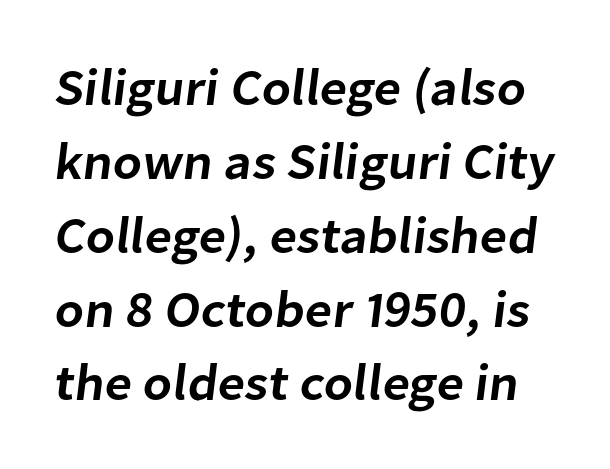
{"serif": "no", "bold": "semi", "weight": "semibold", "width": "normal", "stroke_contrast": "low", "x_height": "medium", "monospaced": "no", "underline": "no", "line_spacing": "normal", "line_spacing_ratio": 1.42, "letter_spacing": "normal", "letter_spacing_em": 0.0, "glyph_px": 52}
